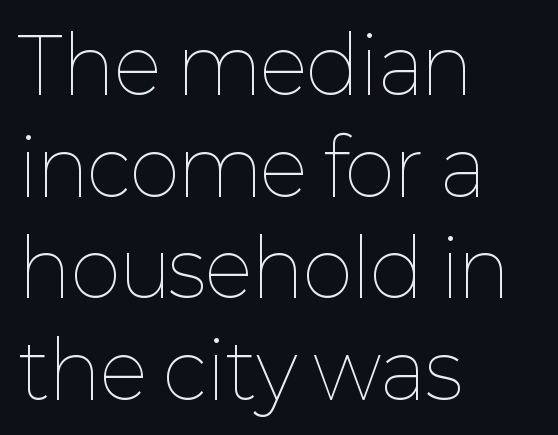
Vertical strokes here are truly vertical. Leftover space on each line is placed entirely after the last word. The passage shown has conventional tracking throughout. Just letters on the line, the space beneath them empty. Horizontal bands of white between lines are of average thickness. This is not heavy type; no bold has been used.
